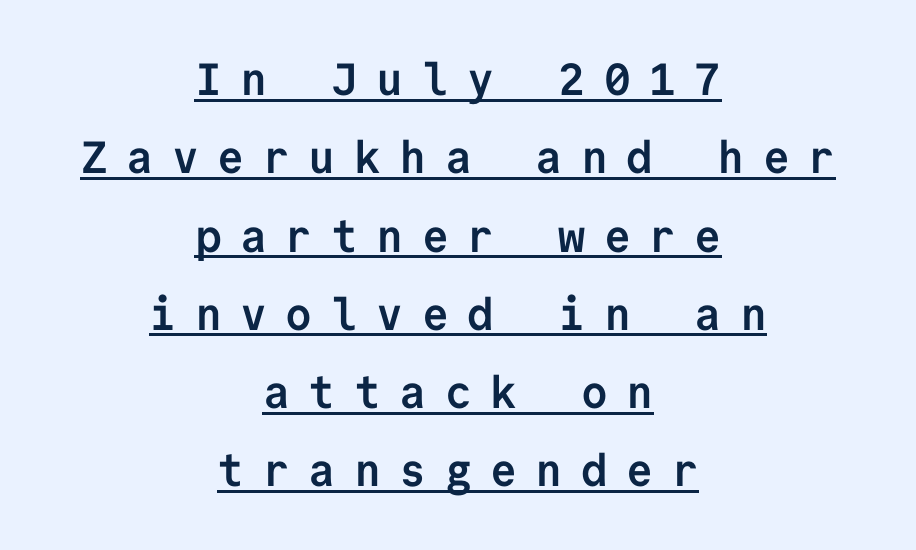
The image shows 45 px semibold sans-serif type, upright, monospaced; set centered, line spacing 1.74x, unusually wide letter spacing (+0.41 em), underlined; low stroke contrast and a medium x-height.
